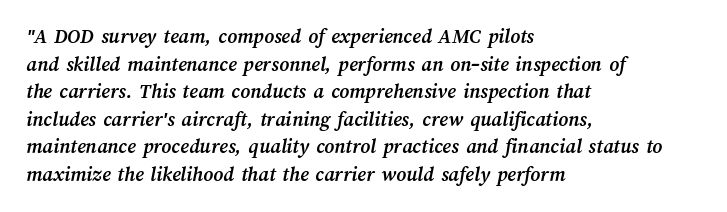
The image shows 21 px bold type; set left-aligned, normal line spacing (1.31x), normal letter spacing, not underlined.
